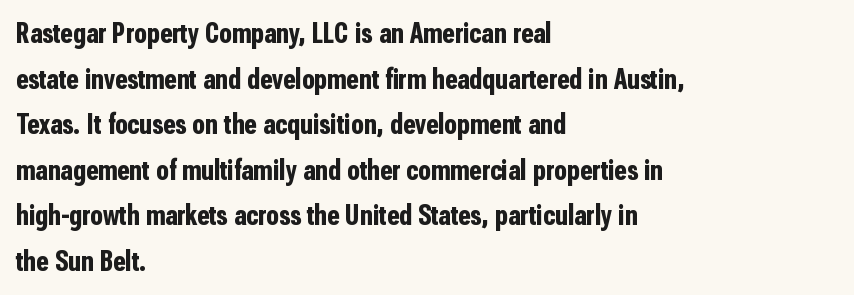
On the weight axis this lands at bold, roughly 700. Quick note: not italic, upright. The lines sit at an ordinary, default distance from one another. The tracking reads as untouched default to a designer's eye. Each line starts at the same left margin while the right side varies. Quick note: underline off.
